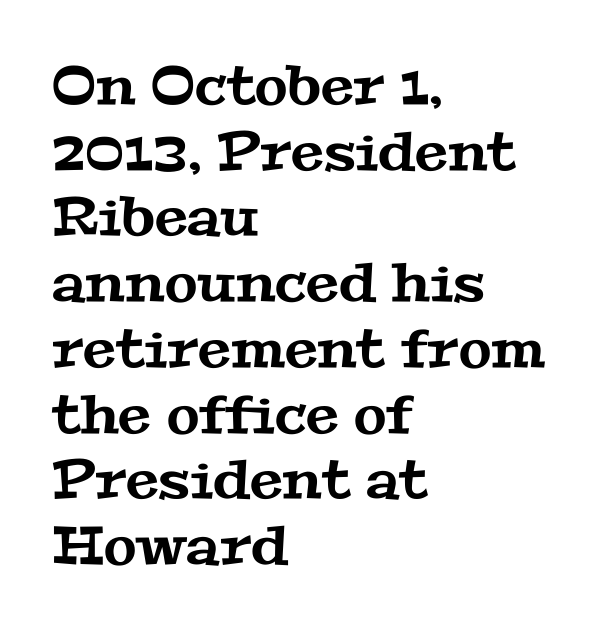
Q: Is the typeface a serif or a sans-serif typeface? A: Serif.
Q: Is the text underlined? A: No.
Q: How is the paragraph aligned? A: Left-aligned.
Q: Is the spacing between letters normal or unusually wide? A: Normal.
Q: Width (condensed, normal, or wide)? A: Wide.
Q: Stroke contrast? A: Medium.
Q: x-height? A: Medium.
Q: Monospaced? A: No.
